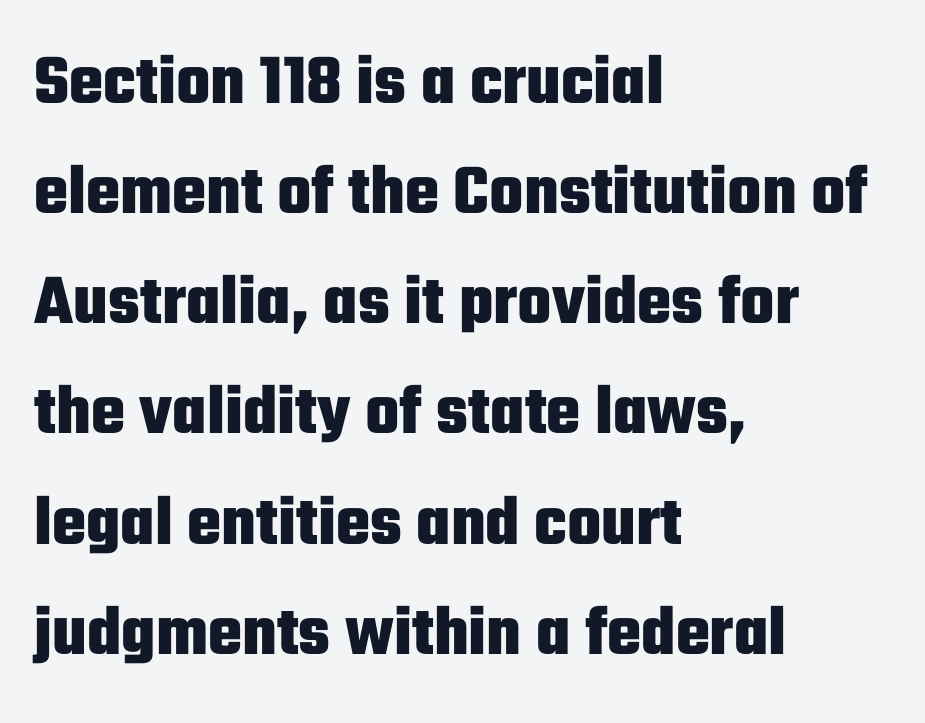
Q: Is the text bold? A: Yes.
Q: Is the text italic (slanted)? A: No, it is upright.
Q: Is the typeface a serif or a sans-serif typeface? A: Sans-serif.
Q: Is the text underlined? A: No.
Q: How is the paragraph aligned? A: Left-aligned.
Q: Is the spacing between letters normal or unusually wide? A: Normal.
Q: Is the spacing between lines tight, normal or loose? A: Normal.
Q: Width (condensed, normal, or wide)? A: Condensed.
Q: Stroke contrast? A: Low.
Q: x-height? A: Medium.
Q: Monospaced? A: No.
